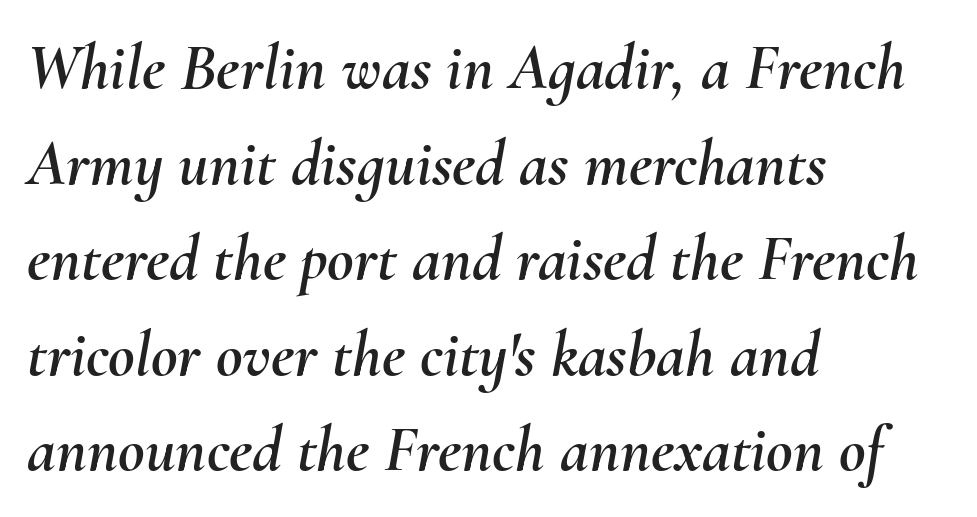
Q: Is the text italic (slanted)? A: Yes, it leans right by about 10 degrees.
Q: Is the text underlined? A: No.
Q: How is the paragraph aligned? A: Left-aligned.
Q: Is the spacing between letters normal or unusually wide? A: Normal.
Q: Is the spacing between lines tight, normal or loose? A: Normal.
Q: Width (condensed, normal, or wide)? A: Normal.
Q: Stroke contrast? A: Medium.
Q: x-height? A: Small.
Q: Monospaced? A: No.
